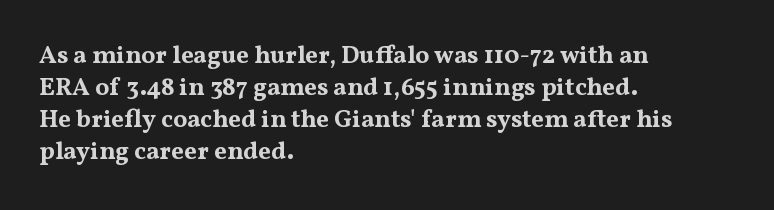
The typesetter chose a ragged-right arrangement here. The line texture is even and compact thanks to regular tracking. Summary of weight: heavy, a full bold. Vertically, the passage feels balanced, rows spaced as you'd expect. In terms of posture, this sample is upright.
